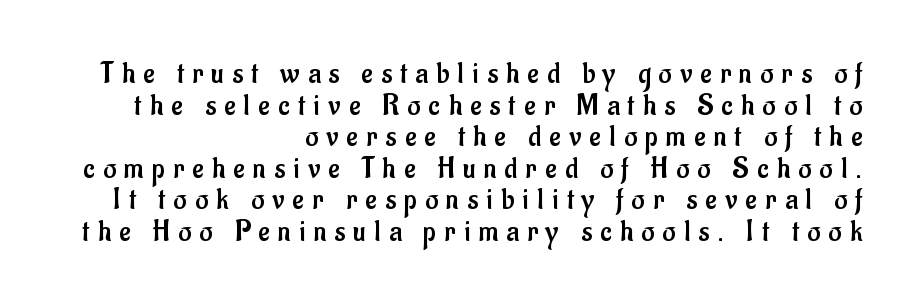
The image shows 31 px regular-weight, condensed sans-serif type, upright; set right-aligned, tight line spacing (1.02x), unusually wide letter spacing (+0.27 em), not underlined; low stroke contrast and a small x-height.
